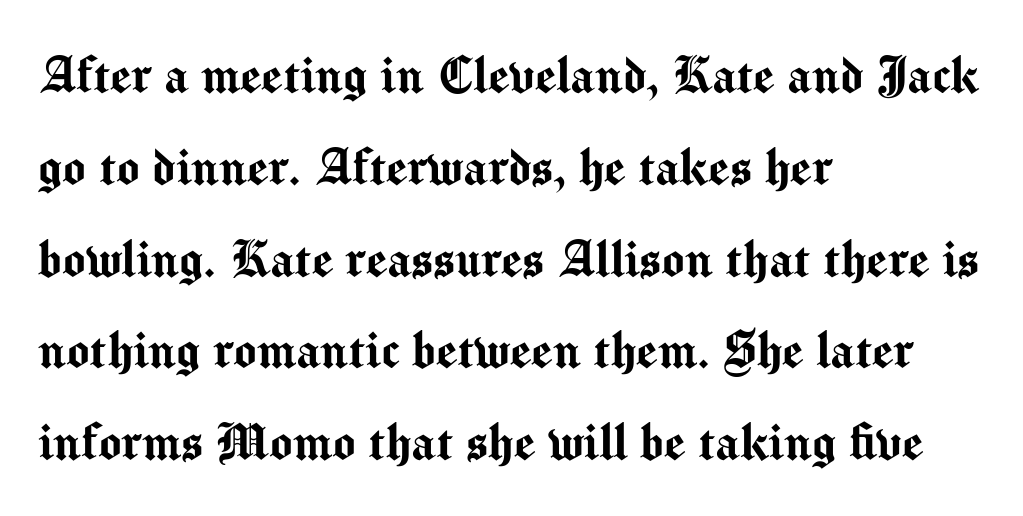
Observe the ordinary spacing: letters are neighbours, not strangers. Posture: straight, roman, zero tilt. Regular leading. Think of a printed novel: that variable character pitch is what you see here. The rendering anchors every line to the left-hand side.
